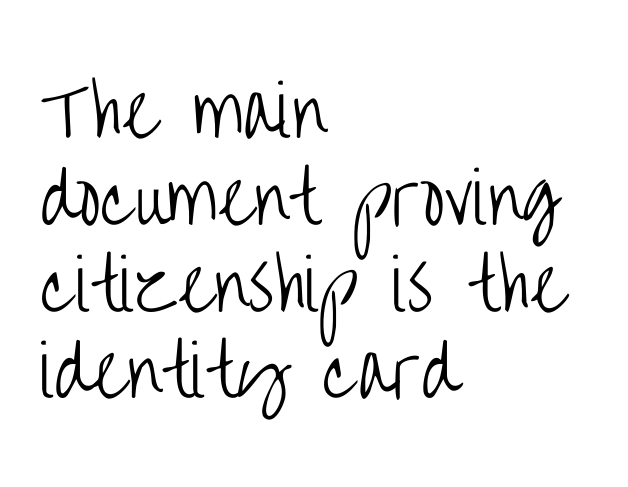
The image shows 70 px light, condensed sans-serif type, upright; set left-aligned, line spacing 1.24x, normal letter spacing, not underlined; low stroke contrast and a large x-height.
